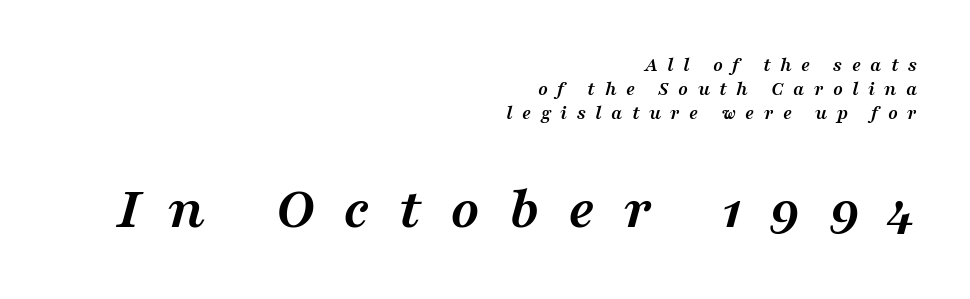
Q: Is the text bold? A: Yes.
Q: Is the text italic (slanted)? A: Yes, it leans right by about 16 degrees.
Q: Is the typeface a serif or a sans-serif typeface? A: Serif.
Q: Is the text underlined? A: No.
Q: How is the paragraph aligned? A: Right-aligned.
Q: Is the spacing between letters normal or unusually wide? A: Unusually wide.
Q: Which block of text is set in a larger size, the first (top) or the second (bottom)? A: The second (bottom) one.
Q: Width (condensed, normal, or wide)? A: Wide.
Q: Stroke contrast? A: Medium.
Q: x-height? A: Medium.
Q: Monospaced? A: No.
